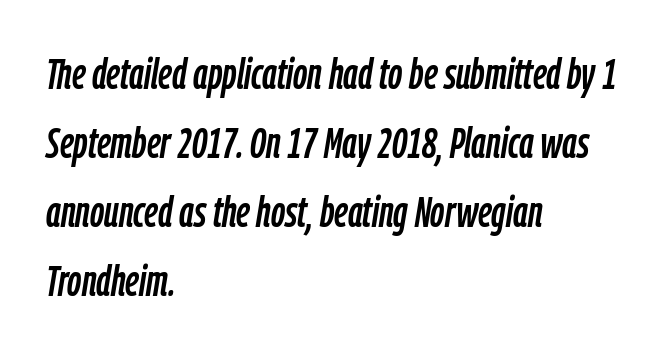
Q: Is the text italic (slanted)? A: Yes, it leans right by about 9 degrees.
Q: Is the text underlined? A: No.
Q: How is the paragraph aligned? A: Left-aligned.
Q: Is the spacing between letters normal or unusually wide? A: Normal.
Q: Is the spacing between lines tight, normal or loose? A: Normal.
Q: Width (condensed, normal, or wide)? A: Condensed.
Q: Stroke contrast? A: Low.
Q: x-height? A: Medium.
Q: Monospaced? A: No.
